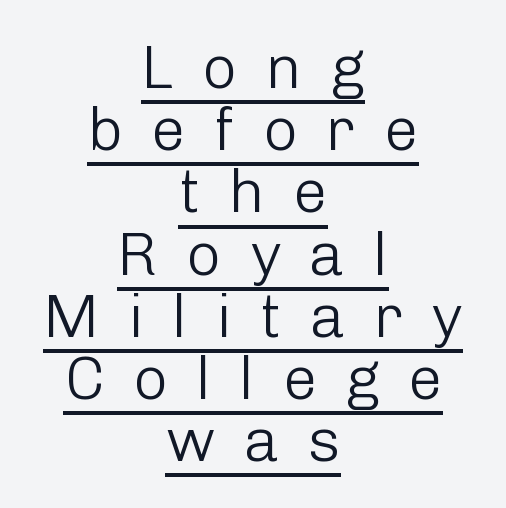
Q: Is the text bold? A: No.
Q: Is the text italic (slanted)? A: No, it is upright.
Q: Is the typeface a serif or a sans-serif typeface? A: Sans-serif.
Q: Is the text underlined? A: Yes.
Q: How is the paragraph aligned? A: Centered.
Q: Is the spacing between letters normal or unusually wide? A: Unusually wide.
Q: Is the spacing between lines tight, normal or loose? A: Tight.
Q: Width (condensed, normal, or wide)? A: Normal.
Q: Stroke contrast? A: Low.
Q: x-height? A: Medium.
Q: Monospaced? A: No.
